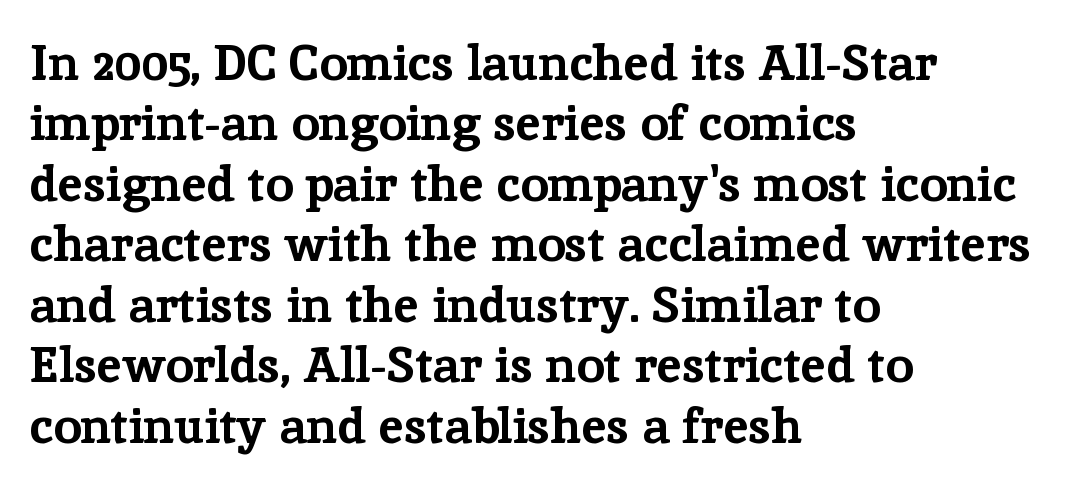
On the weight axis this lands at bold, roughly 700. This sample is left-justified, so line endings fall wherever the words run out. Lines of text with bare space underneath. The face used here is seriffed, in the tradition of book romans.
